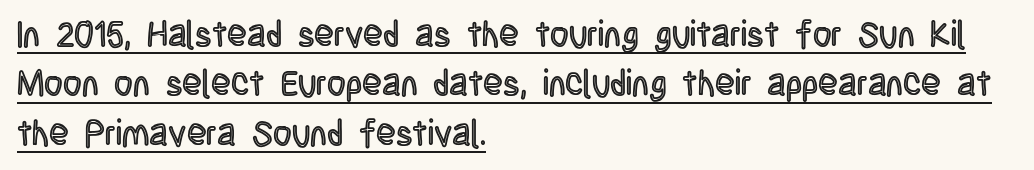
{"italic": "no", "width": "condensed", "x_height": "large", "monospaced": "no", "underline": "yes", "align": "left", "line_spacing": "normal", "line_spacing_ratio": 1.37, "letter_spacing": "normal", "letter_spacing_em": 0.0, "glyph_px": 36}
